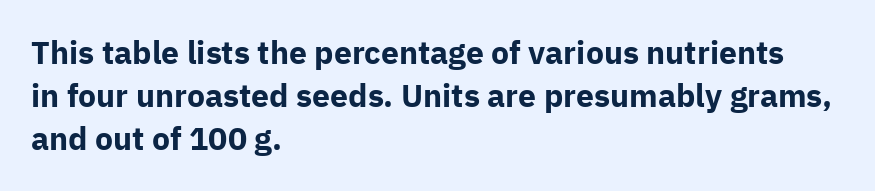
{"serif": "no", "italic": "no", "bold": "yes", "weight": "bold", "width": "normal", "stroke_contrast": "low", "x_height": "medium", "monospaced": "no", "underline": "no", "align": "left", "line_spacing": "normal", "line_spacing_ratio": 1.35, "letter_spacing": "normal", "letter_spacing_em": 0.0, "glyph_px": 32}
